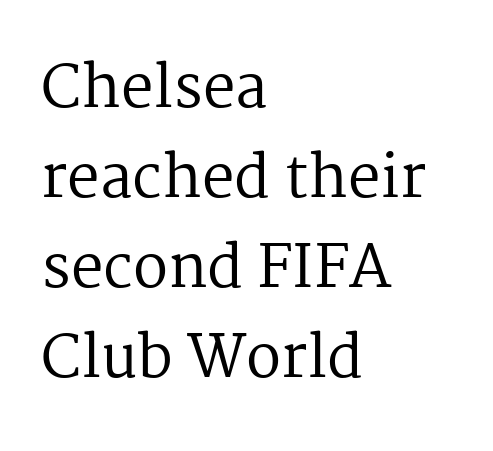
What's the leading like? Ordinary, nothing unusual. Is the type heavy? It reads as light-to-regular instead. You can tell it's not italic because the verticals are truly vertical. Where is the straight margin? On the left.
